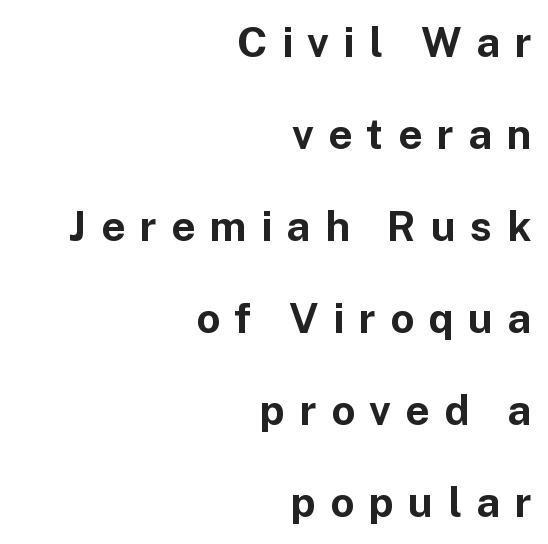
The passage is arranged like a letterhead date or caption credit — flush right. Spacing verdict: proportional, widths tailored to each character. Compared with an ordinary text face, these strokes are far heavier — a full bold. Has an underline been added? It has not. Observe the absence of serifs on each vertical stroke in this sample.
